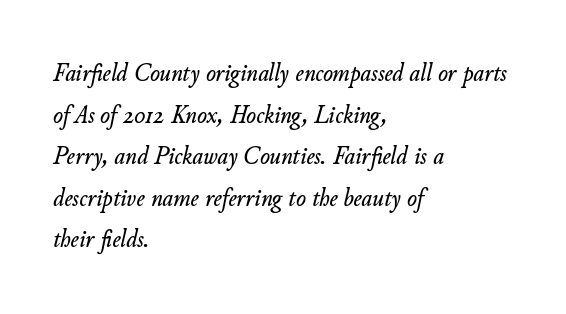
Q: Is the text italic (slanted)? A: Yes, it leans right by about 11 degrees.
Q: Is the text underlined? A: No.
Q: How is the paragraph aligned? A: Left-aligned.
Q: Is the spacing between letters normal or unusually wide? A: Normal.
Q: Is the spacing between lines tight, normal or loose? A: Normal.
